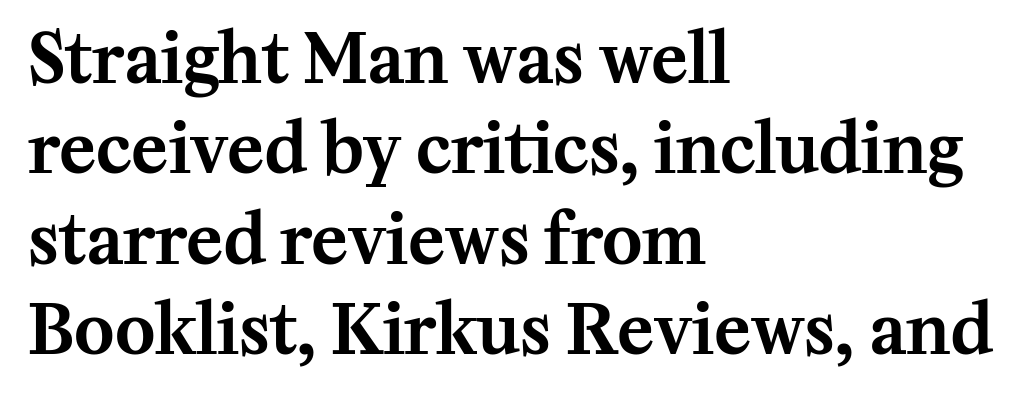
The strip under each line holds only bare page. You can tell from the footed stems that serif type was used. Spacing verdict: proportional, widths tailored to each character. These lines keep a tight, regular rhythm from letter to letter. A typesetter would call this leading conventional body-copy spacing.
